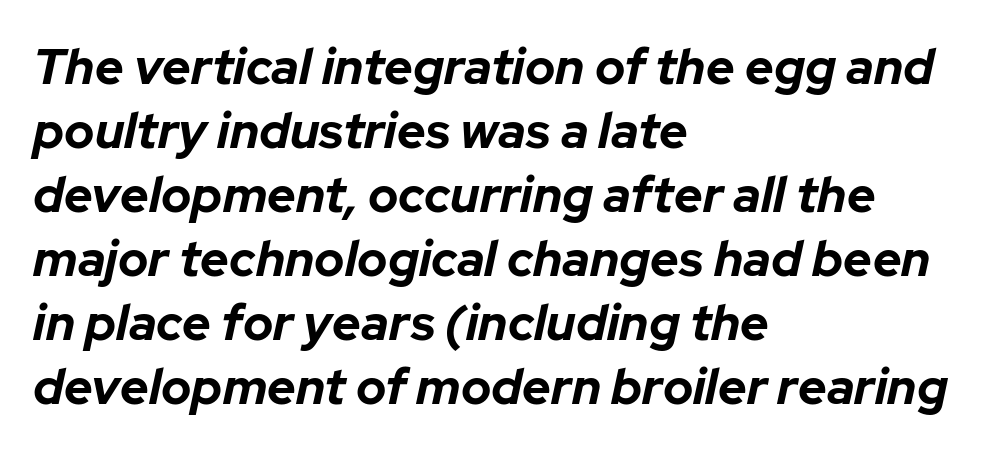
{"italic": "yes", "lean": "right", "slant_degrees": 12, "bold": "yes", "weight": "bold", "width": "normal", "stroke_contrast": "low", "x_height": "medium", "monospaced": "no", "underline": "no", "align": "left", "line_spacing": "normal", "line_spacing_ratio": 1.28, "letter_spacing": "normal", "letter_spacing_em": 0.0, "glyph_px": 50}
